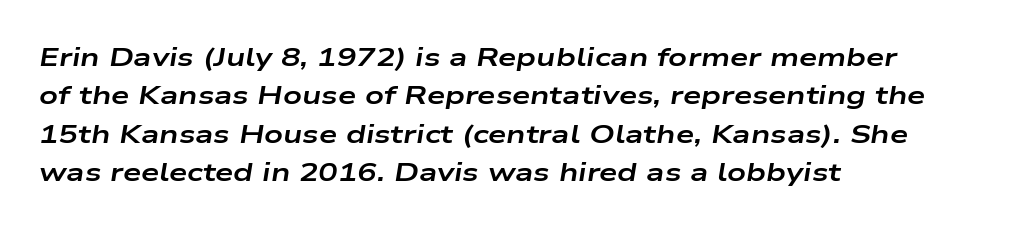
The image shows 26 px bold type, italic (leaning right); set left-aligned, normal line spacing (1.48x), normal letter spacing, not underlined.
